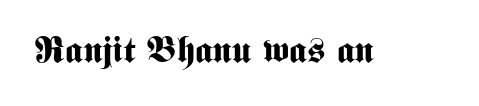
The image shows 36 px bold, condensed sans-serif type, upright; set normal letter spacing, not underlined; medium stroke contrast and a medium x-height.
